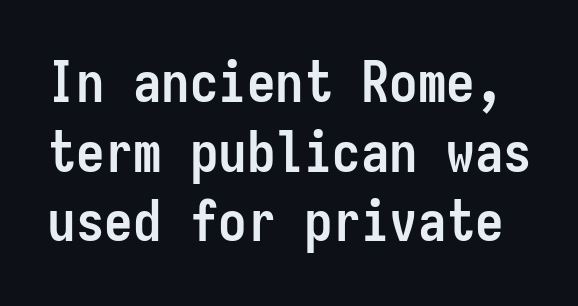
The image shows 57 px semibold, condensed sans-serif type, upright, monospaced; set line spacing 1.22x, normal letter spacing, not underlined; low stroke contrast and a medium x-height.
